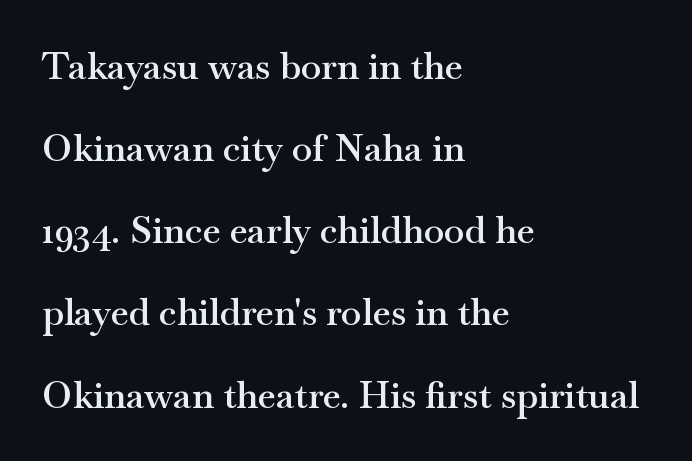
The image shows 37 px semibold, wide serif type, upright; set left-aligned, loose line spacing (2.22x), normal letter spacing, not underlined; medium stroke contrast and a small x-height.
